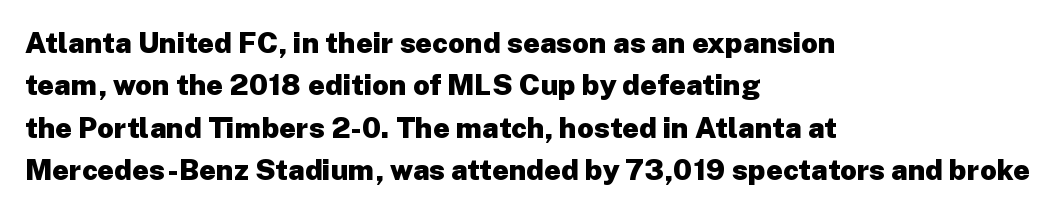
The image shows 29 px heavy sans-serif type, upright; set left-aligned, normal line spacing (1.46x), normal letter spacing, not underlined; low stroke contrast and a medium x-height.
